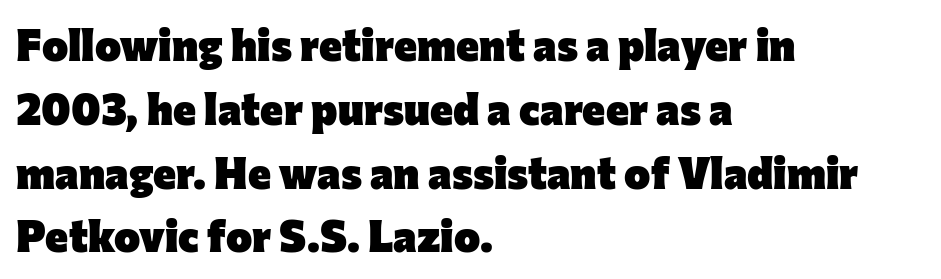
Q: Is the text bold? A: Yes.
Q: Is the text italic (slanted)? A: No, it is upright.
Q: Is the typeface a serif or a sans-serif typeface? A: Sans-serif.
Q: Is the text underlined? A: No.
Q: How is the paragraph aligned? A: Left-aligned.
Q: Is the spacing between letters normal or unusually wide? A: Normal.
Q: Is the spacing between lines tight, normal or loose? A: Normal.
Q: Width (condensed, normal, or wide)? A: Normal.
Q: Stroke contrast? A: Low.
Q: x-height? A: Medium.
Q: Monospaced? A: No.
